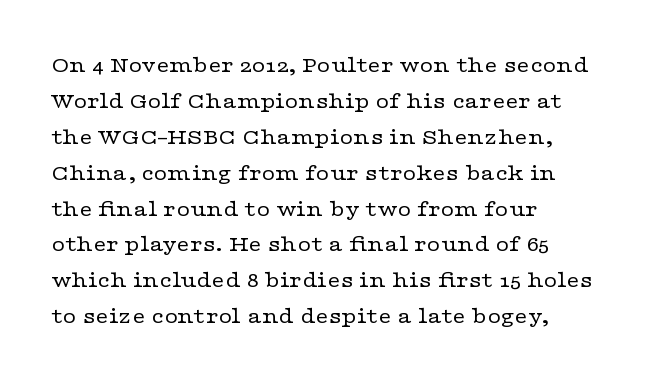
Q: Is the text bold? A: No.
Q: Is the text italic (slanted)? A: No, it is upright.
Q: Is the text underlined? A: No.
Q: How is the paragraph aligned? A: Left-aligned.
Q: Is the spacing between letters normal or unusually wide? A: Normal.
Q: Is the spacing between lines tight, normal or loose? A: Normal.
